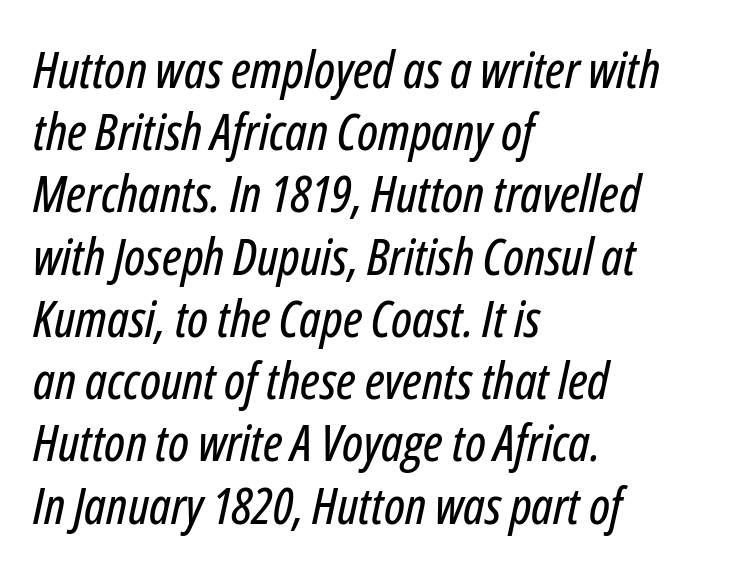
The image shows 51 px condensed type, italic (leaning right); set left-aligned, line spacing 1.22x, normal letter spacing, not underlined; low stroke contrast and a medium x-height.
